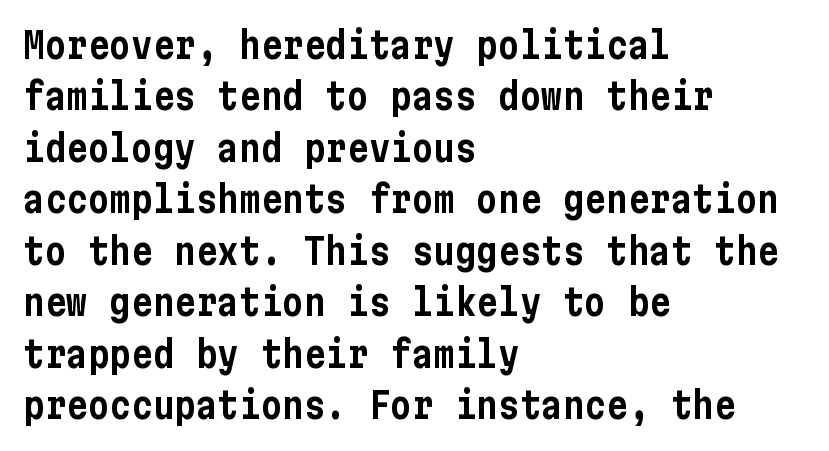
{"serif": "no", "italic": "no", "width": "condensed", "stroke_contrast": "low", "x_height": "medium", "underline": "no", "align": "left", "line_spacing": "normal", "line_spacing_ratio": 1.43, "letter_spacing": "normal", "letter_spacing_em": 0.0, "glyph_px": 36}
